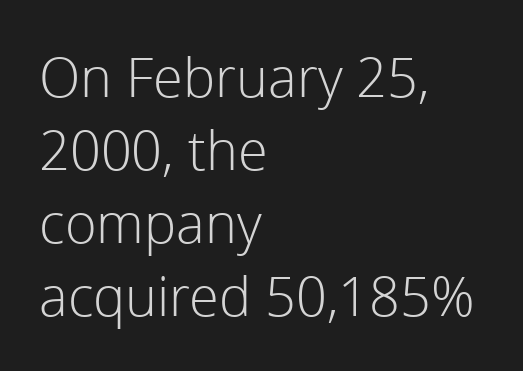
The image shows 54 px light sans-serif type, upright; set left-aligned, normal line spacing (1.35x), normal letter spacing, not underlined; a medium x-height.
